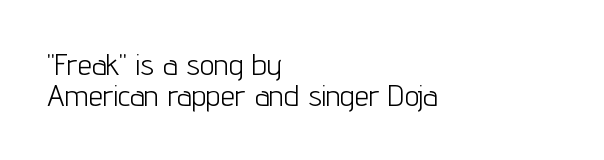
The image shows 29 px light, condensed sans-serif type, upright; set left-aligned, tight line spacing (1.06x), normal letter spacing, not underlined; low stroke contrast and a medium x-height.
